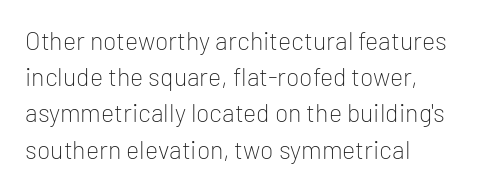
{"italic": "no", "bold": "no", "underline": "no", "align": "left", "line_spacing": "normal", "line_spacing_ratio": 1.45, "letter_spacing": "normal", "letter_spacing_em": 0.0, "glyph_px": 25}
